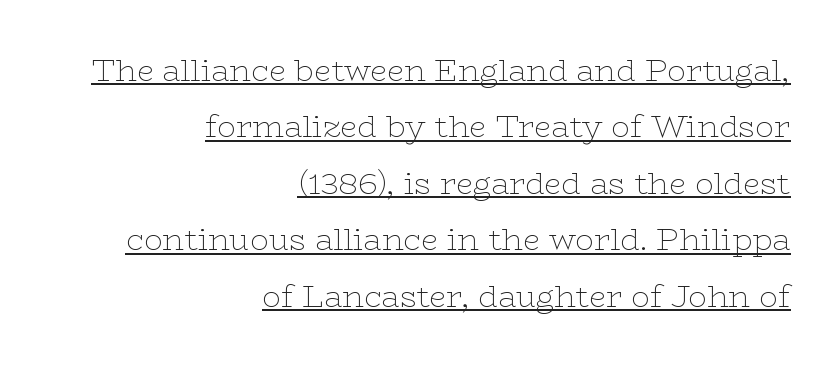
Q: Is the text bold? A: No.
Q: Is the text italic (slanted)? A: No, it is upright.
Q: Is the typeface a serif or a sans-serif typeface? A: Serif.
Q: Is the text underlined? A: Yes.
Q: How is the paragraph aligned? A: Right-aligned.
Q: Is the spacing between letters normal or unusually wide? A: Normal.
Q: Width (condensed, normal, or wide)? A: Wide.
Q: Stroke contrast? A: Low.
Q: x-height? A: Medium.
Q: Monospaced? A: No.
